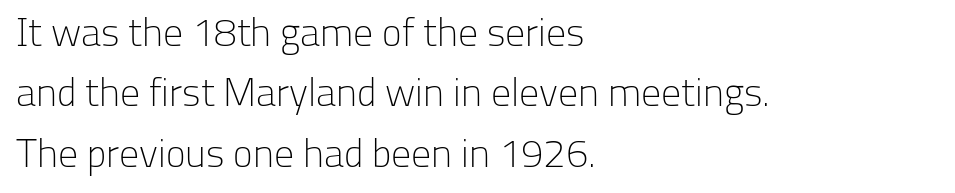
{"serif": "no", "italic": "no", "bold": "no", "weight": "light", "width": "normal", "stroke_contrast": "low", "x_height": "medium", "monospaced": "no", "underline": "no", "align": "left", "line_spacing": "normal", "line_spacing_ratio": 1.51, "letter_spacing": "normal", "letter_spacing_em": 0.0, "glyph_px": 40}
